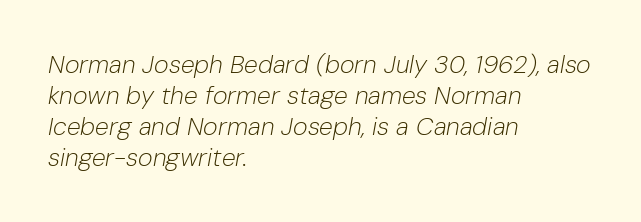
The image shows 25 px text type, italic (leaning right); set left-aligned, line spacing 1.24x, normal letter spacing, not underlined.
